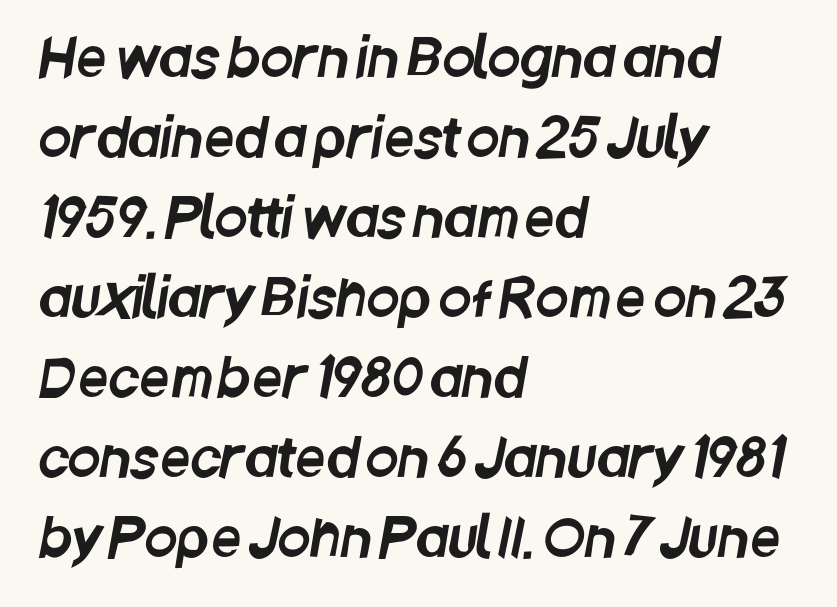
The image shows 53 px condensed sans-serif type; set left-aligned, normal line spacing (1.51x), normal letter spacing, not underlined; low stroke contrast and a large x-height.
